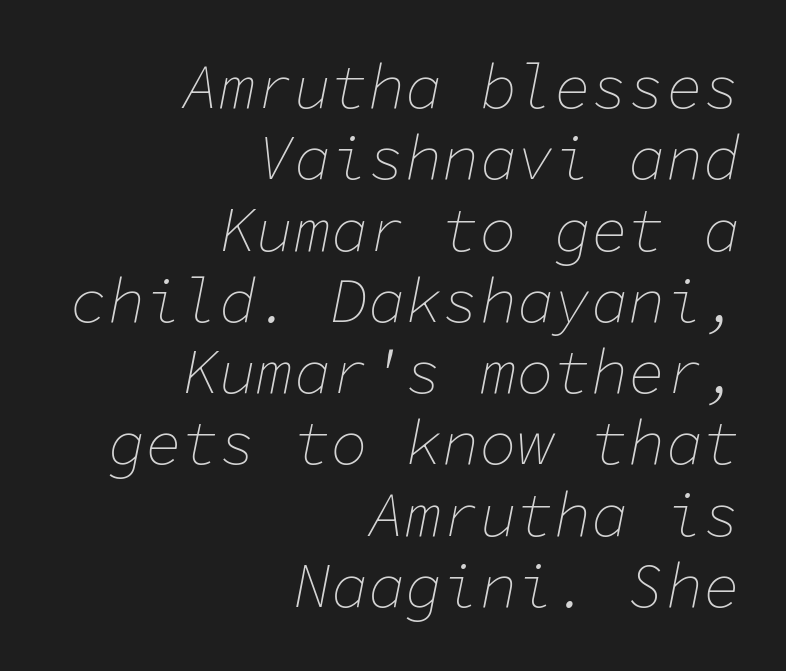
The image shows 62 px thin type, italic (leaning right), monospaced; set right-aligned, tight line spacing (1.15x), normal letter spacing, not underlined; low stroke contrast and a medium x-height.
